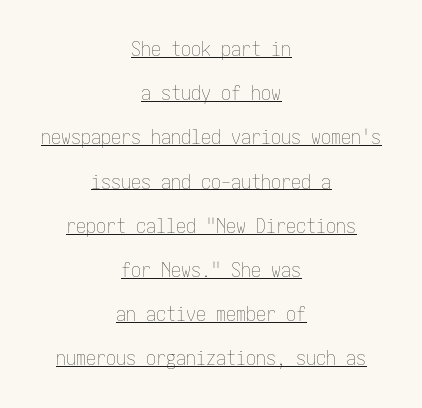
{"italic": "no", "bold": "no", "underline": "yes", "align": "center", "line_spacing": "loose", "line_spacing_ratio": 2.21, "letter_spacing": "normal", "letter_spacing_em": 0.0, "glyph_px": 20}
